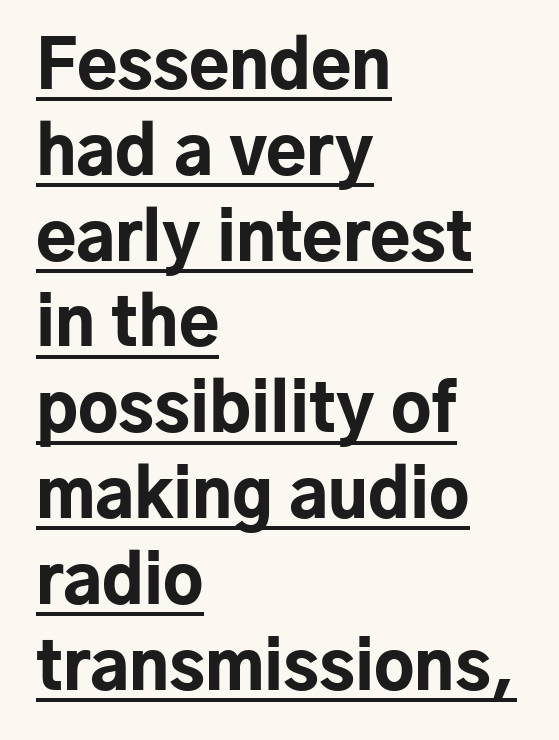
Q: Is the text bold? A: Yes.
Q: Is the text italic (slanted)? A: No, it is upright.
Q: Is the typeface a serif or a sans-serif typeface? A: Sans-serif.
Q: Is the text underlined? A: Yes.
Q: How is the paragraph aligned? A: Left-aligned.
Q: Is the spacing between letters normal or unusually wide? A: Normal.
Q: Is the spacing between lines tight, normal or loose? A: Normal.
Q: Width (condensed, normal, or wide)? A: Normal.
Q: Stroke contrast? A: Low.
Q: x-height? A: Medium.
Q: Monospaced? A: No.
